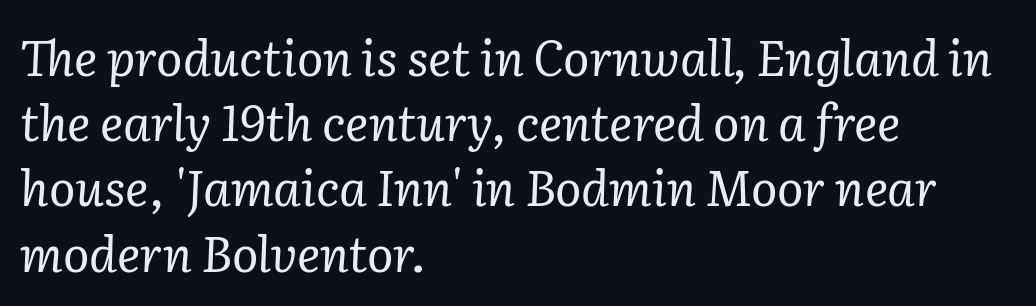
You can tell from the footed stems that serif type was used. The passage is arranged the way most books set body copy — flush left. Rows of type keep a routine distance in the vertical direction. Letters have the restrained weight of plain body copy at most. Notice how the stems are inclined rather than vertical — that's the hallmark of italics. Nobody touched the tracking dial on this one.
